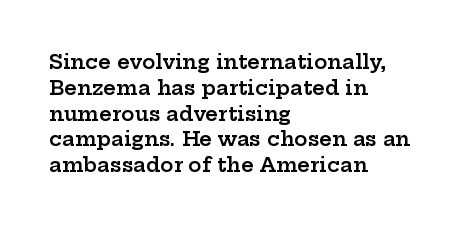
The image shows 20 px text type, upright; set left-aligned, normal line spacing (1.29x), normal letter spacing, not underlined.
